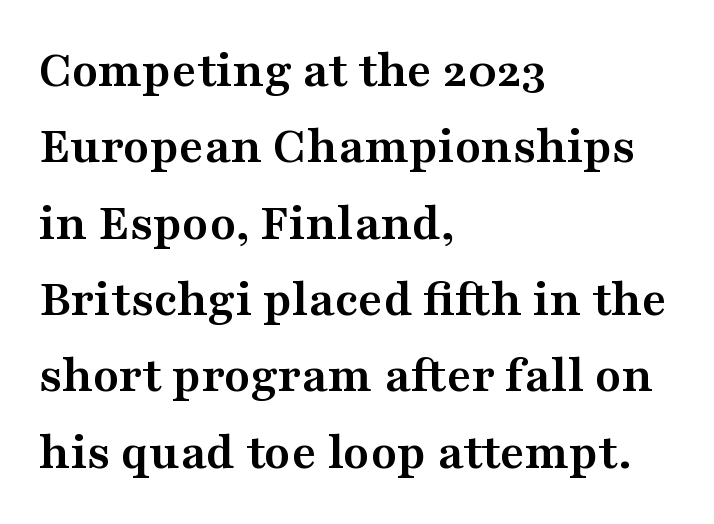
The image shows 53 px semibold, wide serif type, upright; set left-aligned, normal line spacing (1.44x), normal letter spacing, not underlined; medium stroke contrast and a medium x-height.
